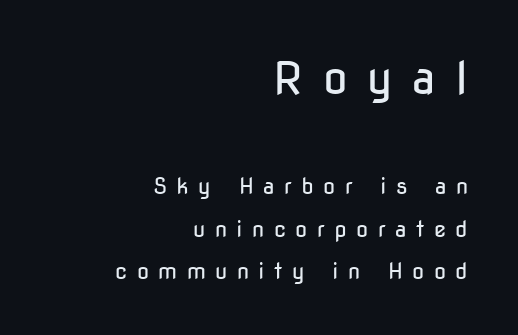
Q: Is the text bold? A: No.
Q: Is the text italic (slanted)? A: No, it is upright.
Q: Is the typeface a serif or a sans-serif typeface? A: Sans-serif.
Q: Is the text underlined? A: No.
Q: How is the paragraph aligned? A: Right-aligned.
Q: Is the spacing between letters normal or unusually wide? A: Unusually wide.
Q: Is the spacing between lines tight, normal or loose? A: Loose.
Q: Which block of text is set in a larger size, the first (top) or the second (bottom)? A: The first (top) one.
Q: Width (condensed, normal, or wide)? A: Condensed.
Q: Stroke contrast? A: Low.
Q: x-height? A: Medium.
Q: Monospaced? A: No.
